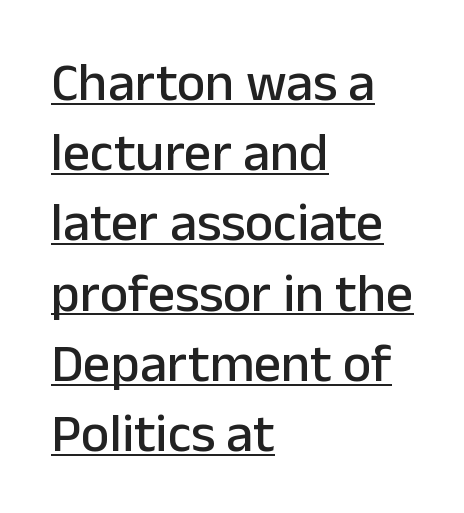
The image shows 54 px sans-serif type, upright; set left-aligned, normal line spacing (1.3x), normal letter spacing, underlined; low stroke contrast and a medium x-height.
